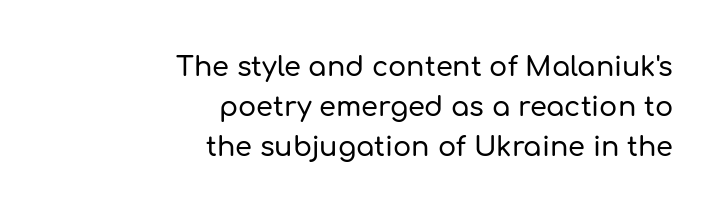
{"italic": "no", "underline": "no", "align": "right", "line_spacing": "normal", "line_spacing_ratio": 1.49, "letter_spacing": "normal", "letter_spacing_em": 0.0, "glyph_px": 27}
